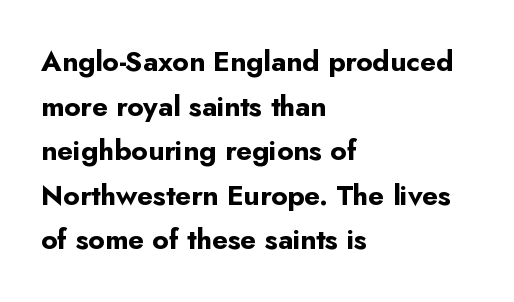
The image shows 28 px bold sans-serif type, upright; set left-aligned, normal line spacing (1.59x), normal letter spacing, not underlined; low stroke contrast and a small x-height.
